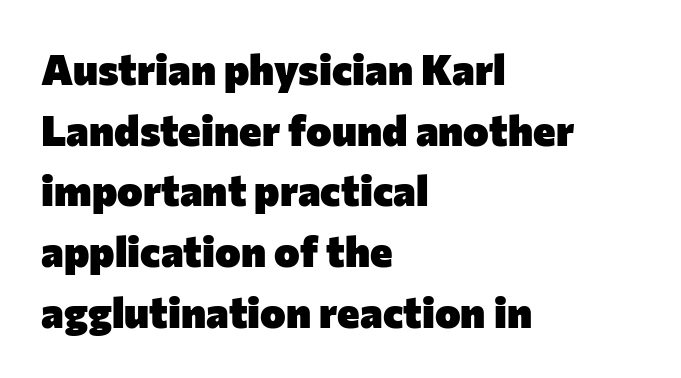
The image shows 43 px heavy sans-serif type, upright; set left-aligned, normal line spacing (1.41x), normal letter spacing, not underlined; low stroke contrast and a medium x-height.
